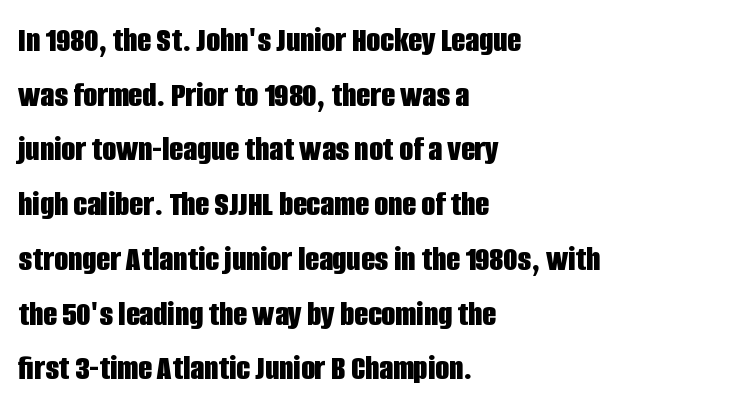
Q: Is the text bold? A: Yes.
Q: Is the text italic (slanted)? A: No, it is upright.
Q: Is the typeface a serif or a sans-serif typeface? A: Sans-serif.
Q: Is the text underlined? A: No.
Q: How is the paragraph aligned? A: Left-aligned.
Q: Is the spacing between letters normal or unusually wide? A: Normal.
Q: Is the spacing between lines tight, normal or loose? A: Normal.
Q: Width (condensed, normal, or wide)? A: Condensed.
Q: Stroke contrast? A: Low.
Q: x-height? A: Large.
Q: Monospaced? A: No.
